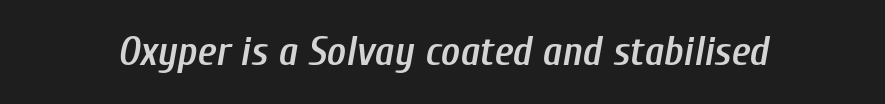
The image shows 41 px semibold, condensed type, italic (leaning right); set normal letter spacing, not underlined; low stroke contrast and a medium x-height.
